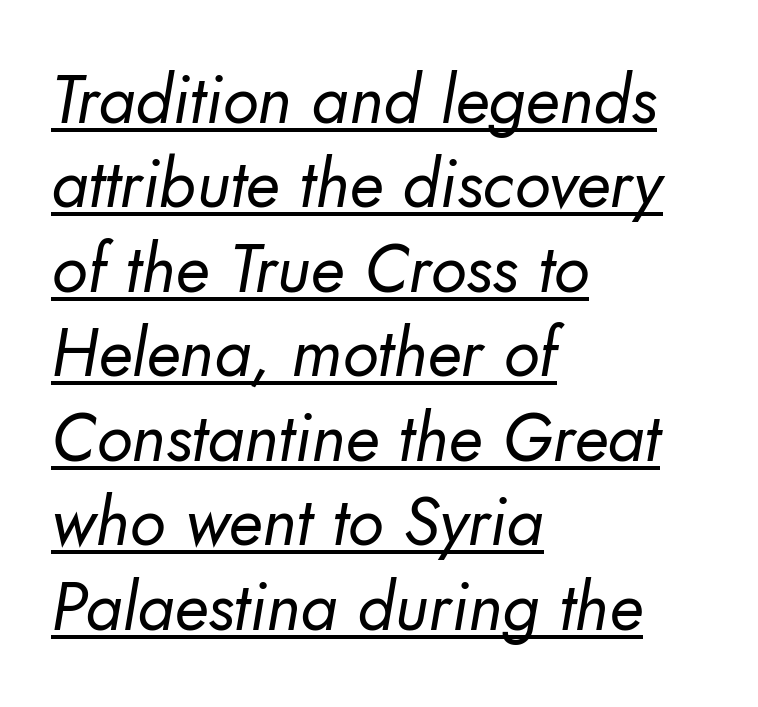
Q: Is the text bold? A: No.
Q: Is the typeface a serif or a sans-serif typeface? A: Sans-serif.
Q: Is the text underlined? A: Yes.
Q: How is the paragraph aligned? A: Left-aligned.
Q: Is the spacing between letters normal or unusually wide? A: Normal.
Q: Is the spacing between lines tight, normal or loose? A: Normal.
Q: Width (condensed, normal, or wide)? A: Normal.
Q: Stroke contrast? A: Low.
Q: x-height? A: Small.
Q: Monospaced? A: No.
